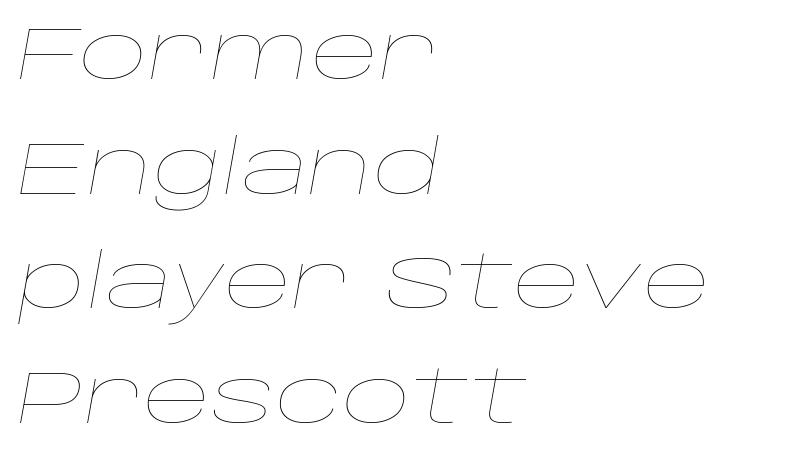
{"italic": "yes", "lean": "right", "slant_degrees": 10, "bold": "no", "weight": "thin", "width": "wide", "stroke_contrast": "low", "x_height": "large", "monospaced": "no", "underline": "no", "align": "left", "line_spacing": "normal", "line_spacing_ratio": 1.53, "letter_spacing": "normal", "letter_spacing_em": 0.0, "glyph_px": 75}
